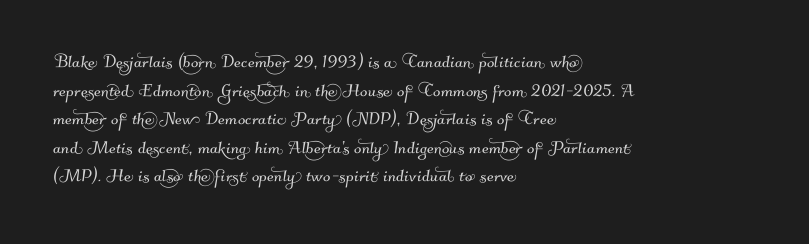
Q: Is the text underlined? A: No.
Q: How is the paragraph aligned? A: Left-aligned.
Q: Is the spacing between letters normal or unusually wide? A: Normal.
Q: Is the spacing between lines tight, normal or loose? A: Normal.
